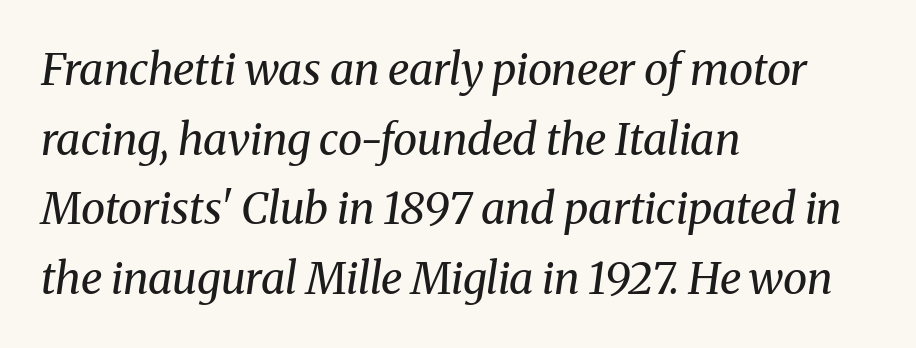
Q: Is the text bold? A: No.
Q: Is the text italic (slanted)? A: Yes, it leans right by about 8 degrees.
Q: Is the typeface a serif or a sans-serif typeface? A: Serif.
Q: Is the text underlined? A: No.
Q: How is the paragraph aligned? A: Left-aligned.
Q: Is the spacing between letters normal or unusually wide? A: Normal.
Q: Is the spacing between lines tight, normal or loose? A: Normal.
Q: Width (condensed, normal, or wide)? A: Normal.
Q: Stroke contrast? A: Medium.
Q: x-height? A: Medium.
Q: Monospaced? A: No.
